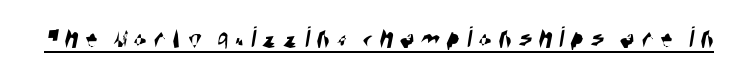
Is this a sans? Yes — the strokes have no serifs. The type is letterspaced generously, with wide tracking. Varying glyph widths throughout — classic text-font behaviour. Students, observe the line beneath the letters — that is underlining.
